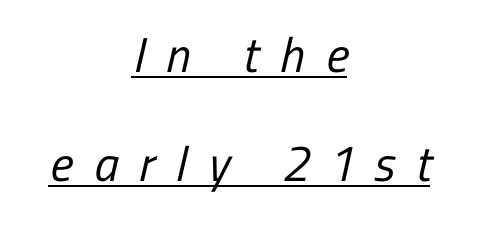
The image shows 49 px regular-weight, condensed sans-serif type; set centered, loose line spacing (2.23x), unusually wide letter spacing (+0.43 em), underlined; low stroke contrast and a medium x-height.
